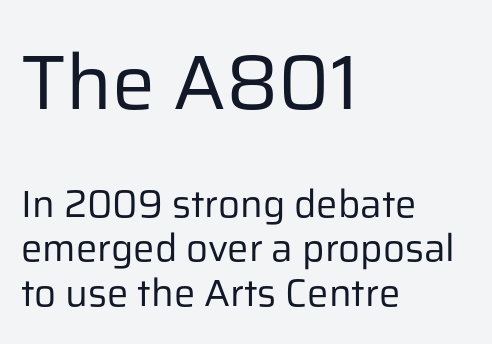
Q: Is the text bold? A: No.
Q: Is the text italic (slanted)? A: No, it is upright.
Q: Is the typeface a serif or a sans-serif typeface? A: Sans-serif.
Q: Is the text underlined? A: No.
Q: How is the paragraph aligned? A: Left-aligned.
Q: Is the spacing between letters normal or unusually wide? A: Normal.
Q: Which block of text is set in a larger size, the first (top) or the second (bottom)? A: The first (top) one.
Q: Width (condensed, normal, or wide)? A: Normal.
Q: Stroke contrast? A: Low.
Q: x-height? A: Medium.
Q: Monospaced? A: No.
